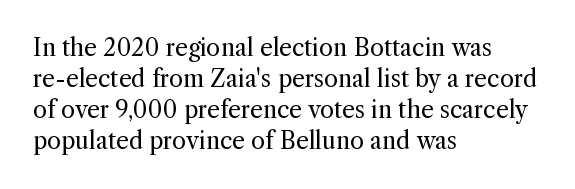
The image shows 23 px text type, upright; set left-aligned, normal line spacing (1.35x), normal letter spacing, not underlined.
